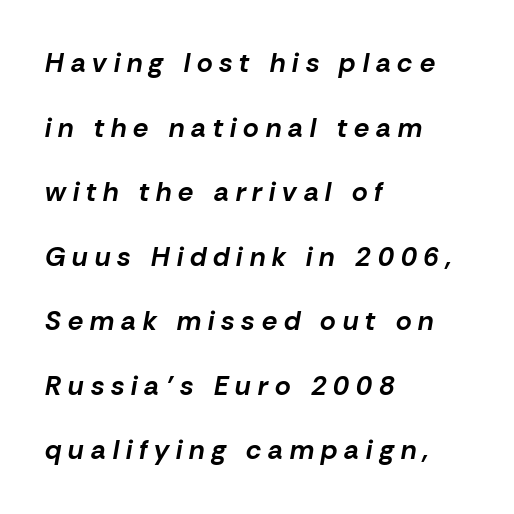
Q: Is the text bold? A: Yes.
Q: Is the text italic (slanted)? A: Yes, it leans right by about 10 degrees.
Q: Is the text underlined? A: No.
Q: How is the paragraph aligned? A: Left-aligned.
Q: Is the spacing between letters normal or unusually wide? A: Unusually wide.
Q: Is the spacing between lines tight, normal or loose? A: Loose.
